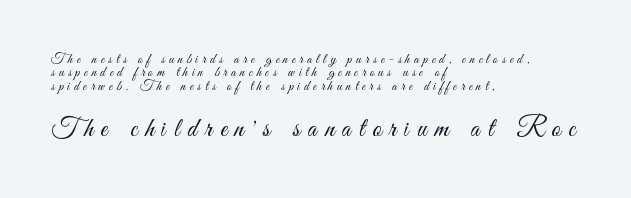
{"bold": "no", "underline": "no", "align": "left", "line_spacing": "tight", "line_spacing_ratio": 0.96, "letter_spacing": "wide", "letter_spacing_em": 0.29, "larger_block": "second", "size_ratio": 1.93, "glyph_px": 27}
